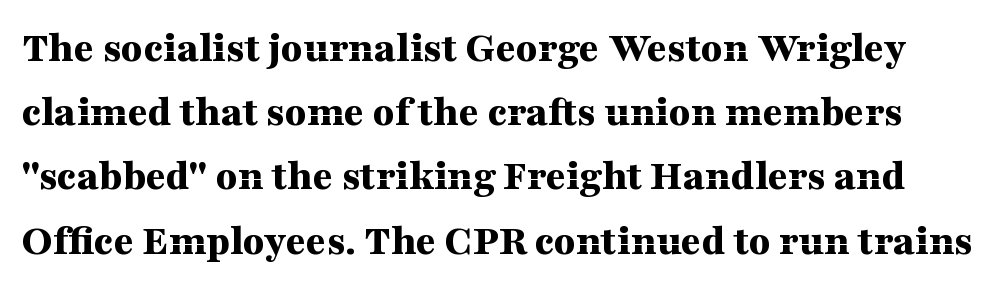
The image shows 44 px bold, wide serif type, upright; set normal line spacing (1.46x), normal letter spacing, not underlined; medium stroke contrast and a medium x-height.
